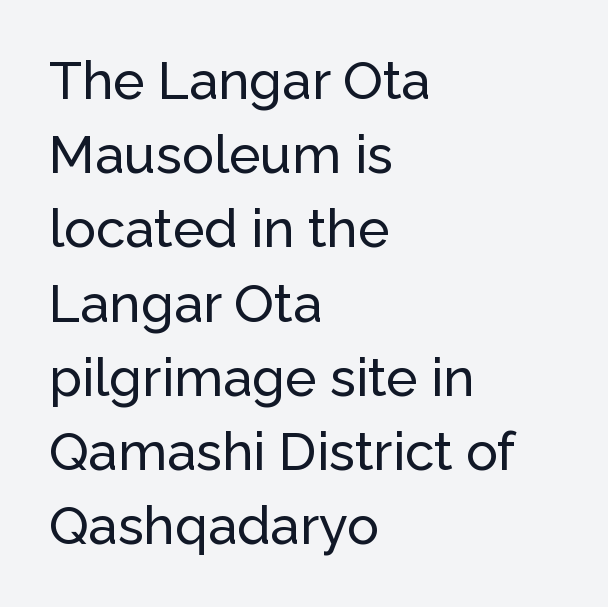
The image shows 53 px sans-serif type, upright; set left-aligned, normal line spacing (1.4x), normal letter spacing, not underlined; low stroke contrast and a medium x-height.
